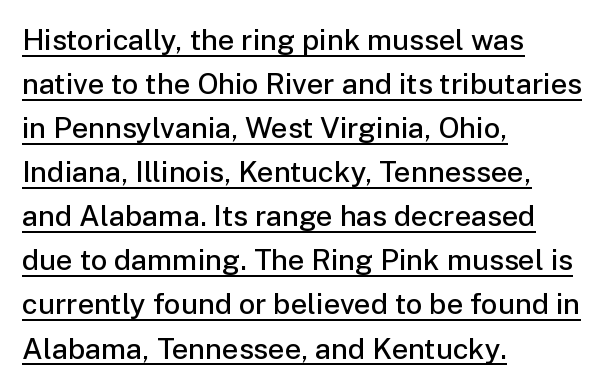
Q: Is the text bold? A: Semi-bold.
Q: Is the text italic (slanted)? A: No, it is upright.
Q: Is the typeface a serif or a sans-serif typeface? A: Sans-serif.
Q: Is the text underlined? A: Yes.
Q: How is the paragraph aligned? A: Left-aligned.
Q: Is the spacing between letters normal or unusually wide? A: Normal.
Q: Is the spacing between lines tight, normal or loose? A: Normal.
Q: Width (condensed, normal, or wide)? A: Normal.
Q: Stroke contrast? A: Low.
Q: x-height? A: Medium.
Q: Monospaced? A: No.
